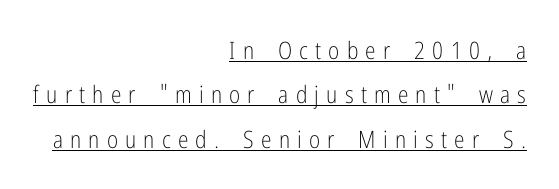
The image shows 24 px text type, upright; set right-aligned, line spacing 1.85x, unusually wide letter spacing (+0.3 em), underlined.
